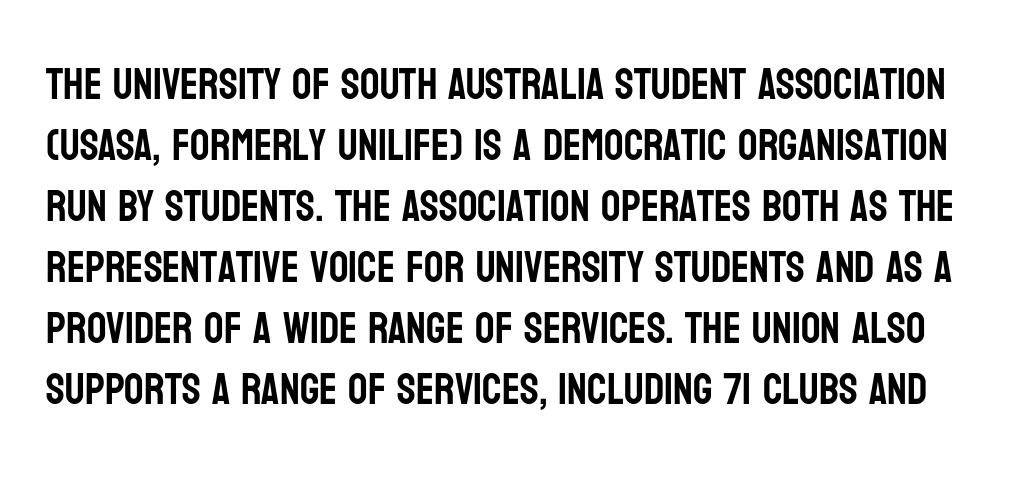
{"serif": "no", "italic": "no", "width": "condensed", "stroke_contrast": "low", "x_height": "large", "monospaced": "no", "underline": "no", "line_spacing": "normal", "line_spacing_ratio": 1.42, "letter_spacing": "normal", "letter_spacing_em": 0.0, "glyph_px": 43}
